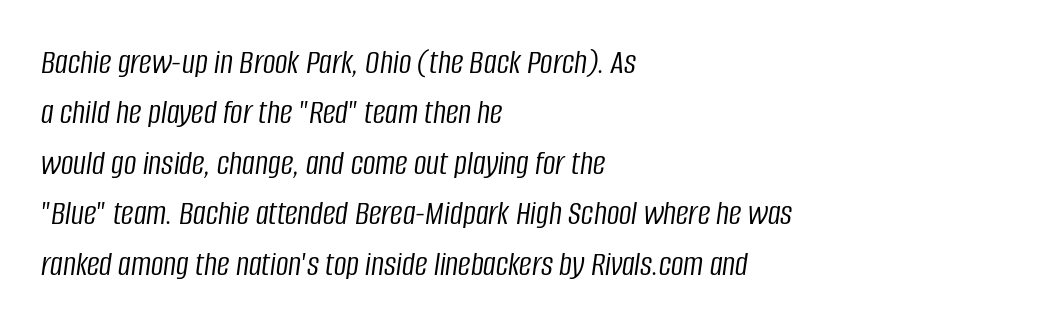
Regular leading. Character widths vary here, with narrow letters taking less room than wide ones. Does extra space separate the letters? No, they use regular spacing. The specimen omits any rule beneath the text block's lines.
